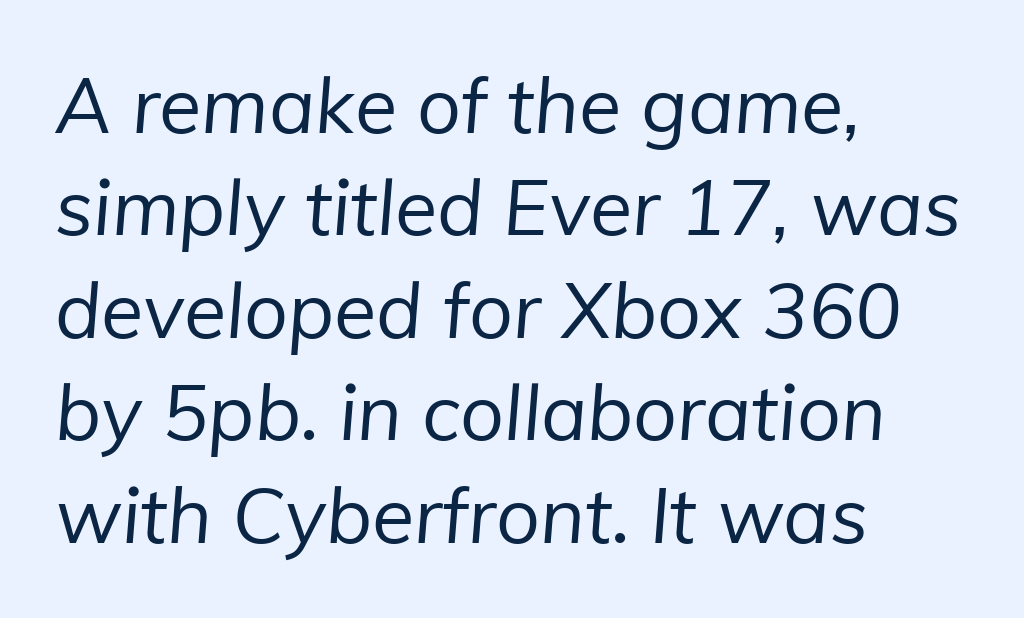
{"serif": "no", "bold": "no", "weight": "regular", "width": "normal", "stroke_contrast": "low", "x_height": "medium", "monospaced": "no", "underline": "no", "align": "left", "line_spacing": "normal", "line_spacing_ratio": 1.33, "letter_spacing": "normal", "letter_spacing_em": 0.0, "glyph_px": 77}
